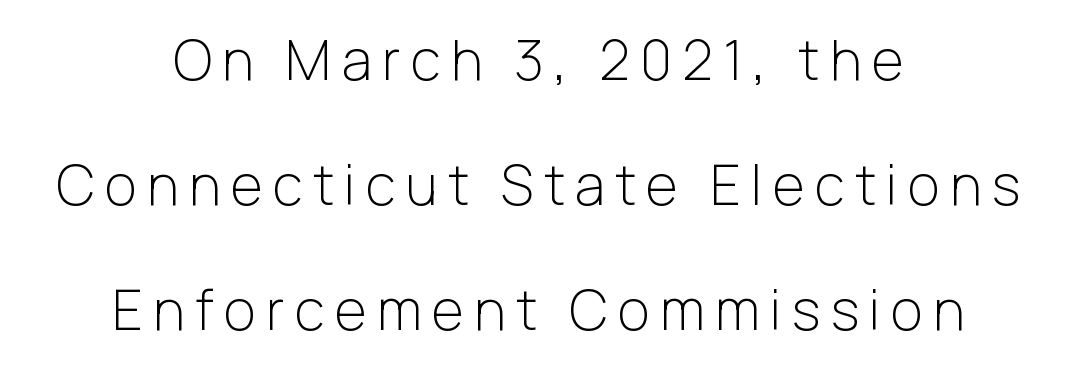
The passage shown is typeset with a sans-serif family. The paragraph shown floats in the horizontal middle. Glance below the letters and you will spot only blank space. Stem width sits at or under what a default text font uses. The face used here is proportionally spaced, like ordinary book or web type. These lines were composed using upright roman letters.
